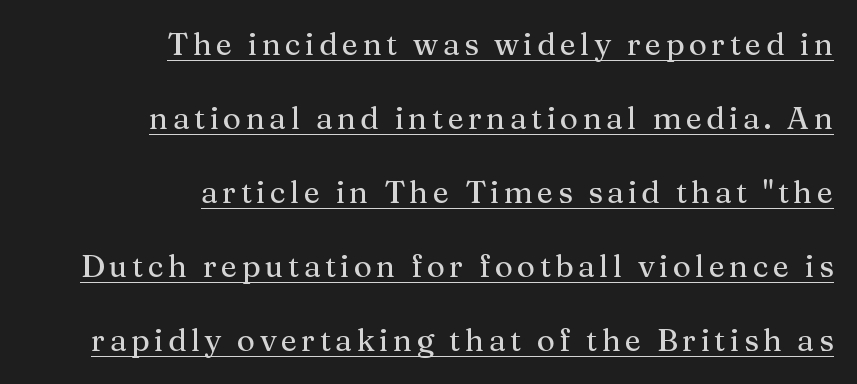
Q: Is the text italic (slanted)? A: No, it is upright.
Q: Is the typeface a serif or a sans-serif typeface? A: Serif.
Q: Is the text underlined? A: Yes.
Q: How is the paragraph aligned? A: Right-aligned.
Q: Is the spacing between lines tight, normal or loose? A: Loose.
Q: Width (condensed, normal, or wide)? A: Normal.
Q: Stroke contrast? A: Medium.
Q: x-height? A: Medium.
Q: Monospaced? A: No.
